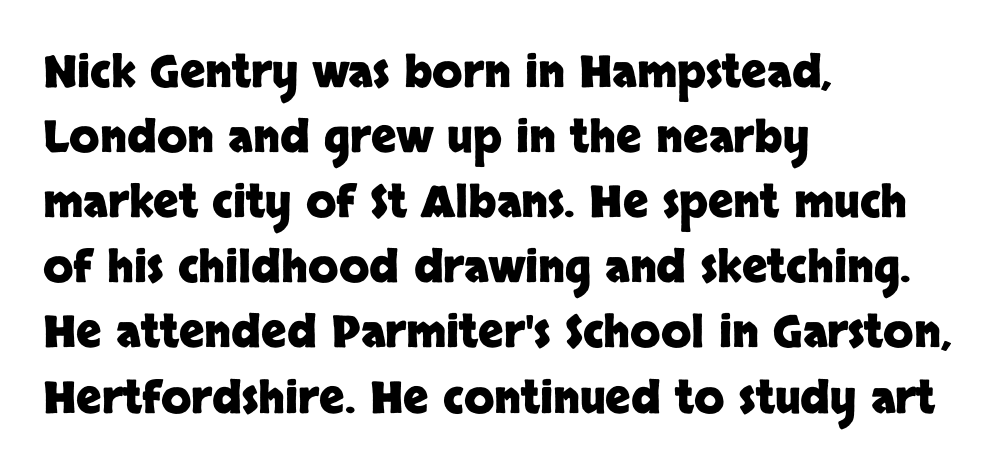
To sum up the face: it is a sans, with no serifs. Varying glyph widths throughout — classic text-font behaviour. The specimen omits any rule beneath the text block's lines. The text block is weighted toward the left margin, trailing off unevenly rightward. Typesetter's note: full bold, strokes at maximum text heaviness. This sample keeps an unexceptional amount of space between lines.
